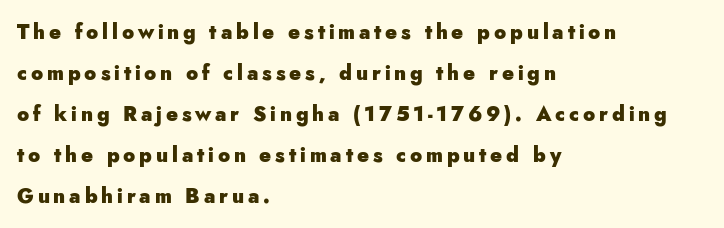
The image shows 20 px bold type, upright; set left-aligned, loose line spacing (2.05x), not underlined.
